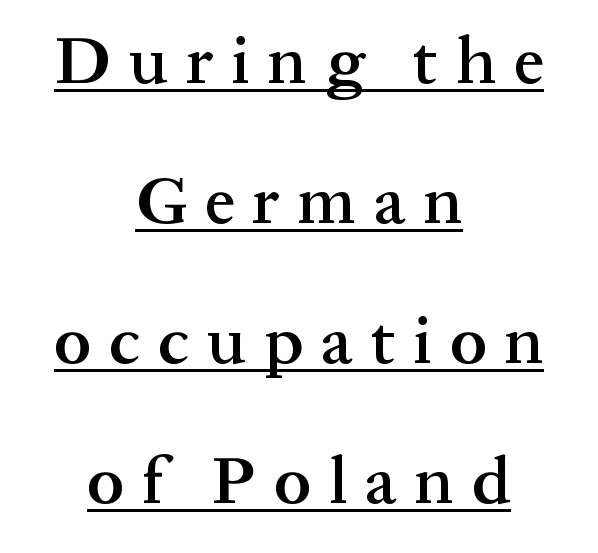
Q: Is the text bold? A: Semi-bold.
Q: Is the text italic (slanted)? A: No, it is upright.
Q: Is the typeface a serif or a sans-serif typeface? A: Serif.
Q: Is the text underlined? A: Yes.
Q: How is the paragraph aligned? A: Centered.
Q: Is the spacing between letters normal or unusually wide? A: Unusually wide.
Q: Is the spacing between lines tight, normal or loose? A: Loose.
Q: Width (condensed, normal, or wide)? A: Normal.
Q: Stroke contrast? A: Medium.
Q: x-height? A: Medium.
Q: Monospaced? A: No.
